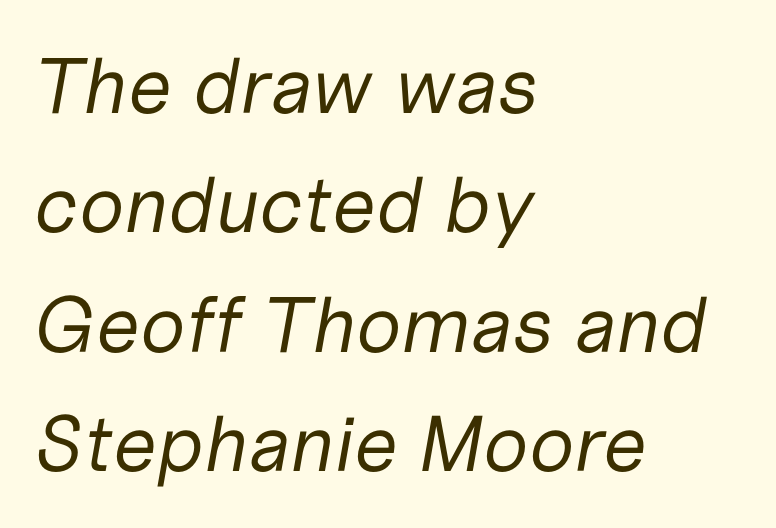
Q: Is the text bold? A: No.
Q: Is the text italic (slanted)? A: Yes, it leans right by about 10 degrees.
Q: Is the text underlined? A: No.
Q: How is the paragraph aligned? A: Left-aligned.
Q: Is the spacing between letters normal or unusually wide? A: Normal.
Q: Is the spacing between lines tight, normal or loose? A: Normal.
Q: Width (condensed, normal, or wide)? A: Normal.
Q: Stroke contrast? A: Low.
Q: x-height? A: Medium.
Q: Monospaced? A: No.
